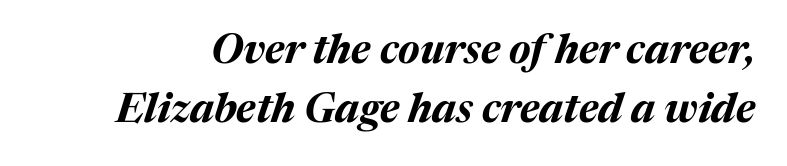
Q: Is the text bold? A: Yes.
Q: Is the text italic (slanted)? A: Yes, it leans right by about 17 degrees.
Q: Is the text underlined? A: No.
Q: Is the spacing between letters normal or unusually wide? A: Normal.
Q: Is the spacing between lines tight, normal or loose? A: Normal.
Q: Width (condensed, normal, or wide)? A: Normal.
Q: Stroke contrast? A: Medium.
Q: x-height? A: Medium.
Q: Monospaced? A: No.
